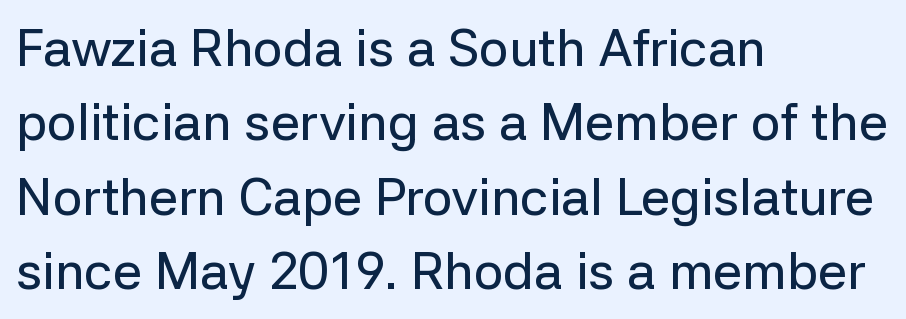
The image shows 52 px sans-serif type, upright; set left-aligned, normal line spacing (1.43x), normal letter spacing, not underlined; low stroke contrast and a medium x-height.
